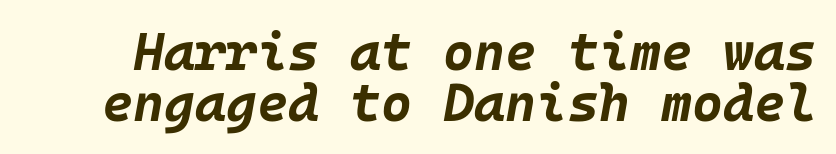
Q: Is the text bold? A: Yes.
Q: Is the text italic (slanted)? A: Yes, it leans right by about 10 degrees.
Q: Is the text underlined? A: No.
Q: Is the spacing between letters normal or unusually wide? A: Normal.
Q: Is the spacing between lines tight, normal or loose? A: Tight.
Q: Width (condensed, normal, or wide)? A: Normal.
Q: Stroke contrast? A: Low.
Q: x-height? A: Large.
